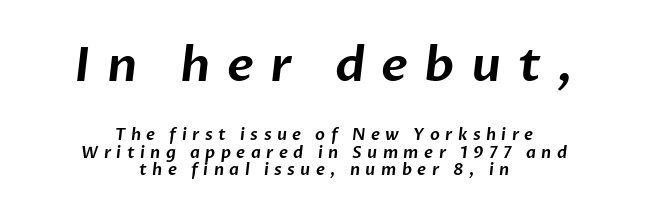
{"serif": "no", "width": "normal", "stroke_contrast": "low", "x_height": "medium", "monospaced": "no", "underline": "no", "align": "center", "line_spacing": "tight", "line_spacing_ratio": 1.1, "letter_spacing": "wide", "letter_spacing_em": 0.34, "larger_block": "first", "size_ratio": 3.0, "glyph_px": 48}
